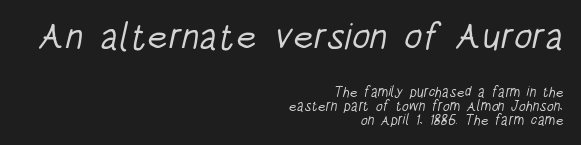
{"serif": "no", "bold": "no", "weight": "light", "width": "condensed", "stroke_contrast": "low", "x_height": "large", "monospaced": "no", "underline": "no", "align": "right", "line_spacing": "tight", "line_spacing_ratio": 0.99, "letter_spacing": "normal", "letter_spacing_em": 0.0, "larger_block": "first", "size_ratio": 2.64, "glyph_px": 37}
